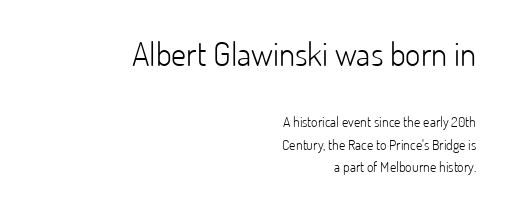
The image shows 33 px light sans-serif type, upright; set right-aligned, normal line spacing (1.62x), normal letter spacing, not underlined; the first (top) block is 2.36x larger; low stroke contrast and a small x-height.
